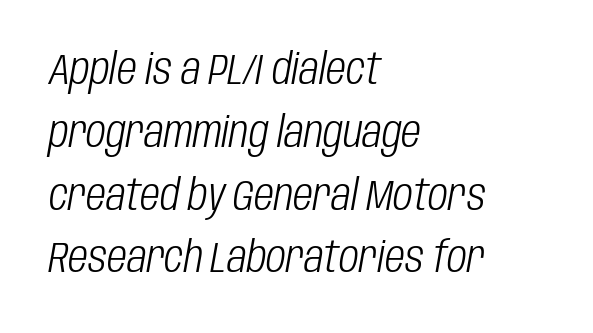
Q: Is the text bold? A: No.
Q: Is the text italic (slanted)? A: Yes, it leans right by about 10 degrees.
Q: Is the text underlined? A: No.
Q: How is the paragraph aligned? A: Left-aligned.
Q: Is the spacing between letters normal or unusually wide? A: Normal.
Q: Is the spacing between lines tight, normal or loose? A: Normal.
Q: Width (condensed, normal, or wide)? A: Condensed.
Q: Stroke contrast? A: Low.
Q: x-height? A: Large.
Q: Monospaced? A: No.
